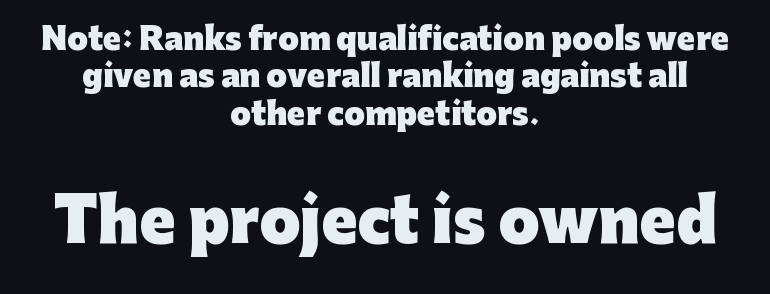
The image shows 59 px heavy sans-serif type, upright; set centered, normal line spacing (1.25x), normal letter spacing, not underlined; the second (bottom) block is 1.97x larger; low stroke contrast and a medium x-height.
